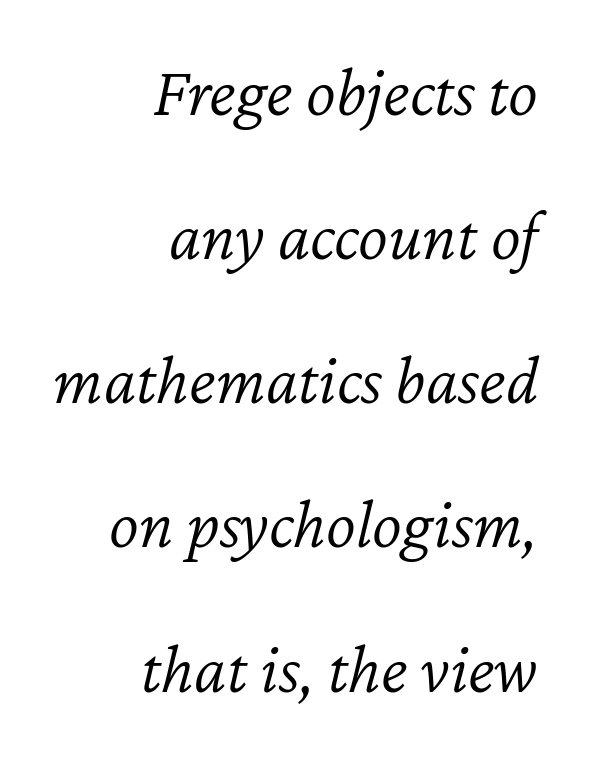
{"italic": "yes", "lean": "right", "slant_degrees": 12, "bold": "no", "weight": "light", "width": "normal", "stroke_contrast": "low", "x_height": "medium", "monospaced": "no", "underline": "no", "align": "right", "line_spacing": "loose", "line_spacing_ratio": 2.03, "letter_spacing": "normal", "letter_spacing_em": 0.0, "glyph_px": 71}
